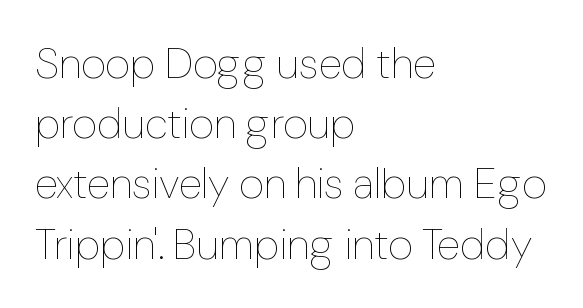
The image shows 43 px thin type, upright; set left-aligned, normal line spacing (1.4x), normal letter spacing, not underlined; low stroke contrast and a medium x-height.
